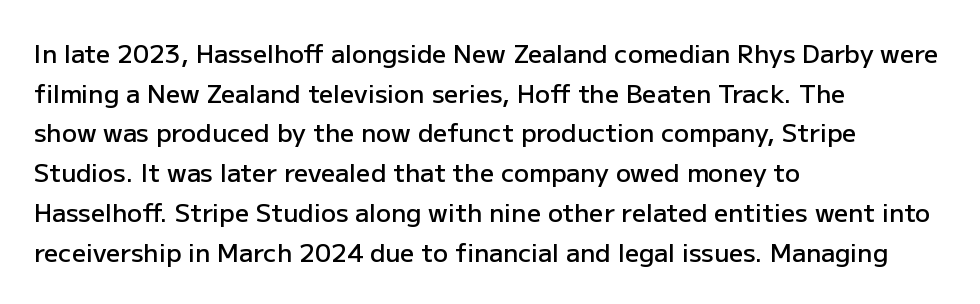
A bare baseline throughout the passage. Letter spacing: default. It's the straight-up-and-down kind of type. A somewhat darkened texture: the type is semibold rather than bold. Interline gaps are of average width in this sample. Compared with a centered layout, this one pins lines to the left instead.
